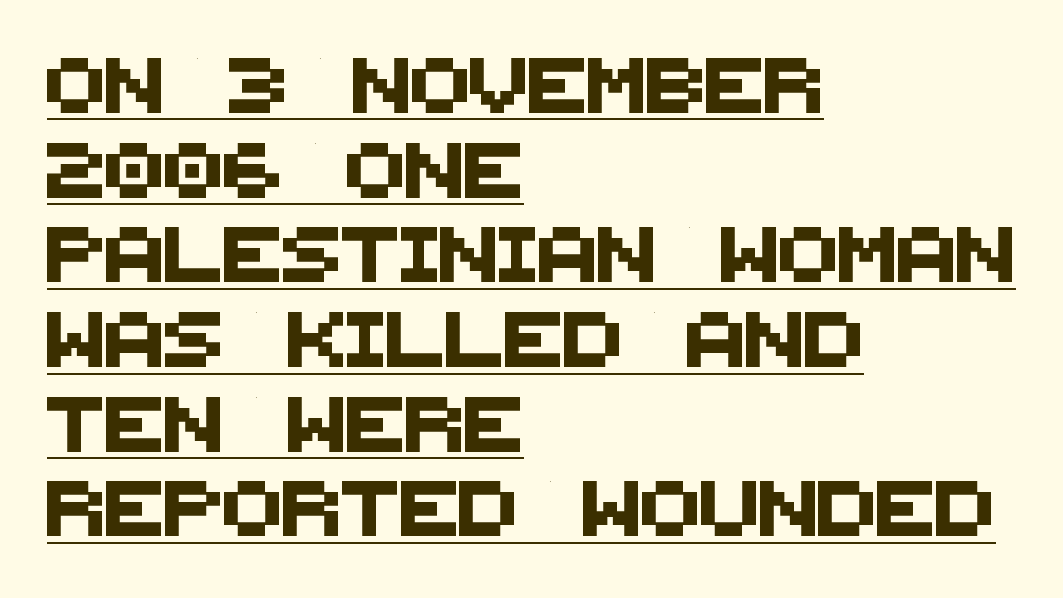
The image shows 55 px sans-serif type; set left-aligned, normal line spacing (1.54x), normal letter spacing, underlined; medium stroke contrast and a large x-height.
